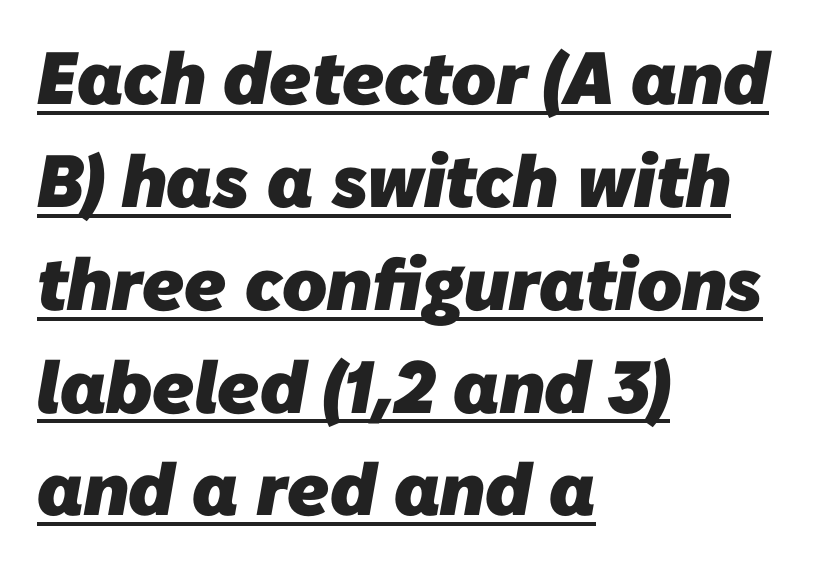
Q: Is the text bold? A: Yes.
Q: Is the typeface a serif or a sans-serif typeface? A: Sans-serif.
Q: Is the text underlined? A: Yes.
Q: How is the paragraph aligned? A: Left-aligned.
Q: Is the spacing between letters normal or unusually wide? A: Normal.
Q: Is the spacing between lines tight, normal or loose? A: Normal.
Q: Width (condensed, normal, or wide)? A: Normal.
Q: Stroke contrast? A: Low.
Q: x-height? A: Medium.
Q: Monospaced? A: No.
